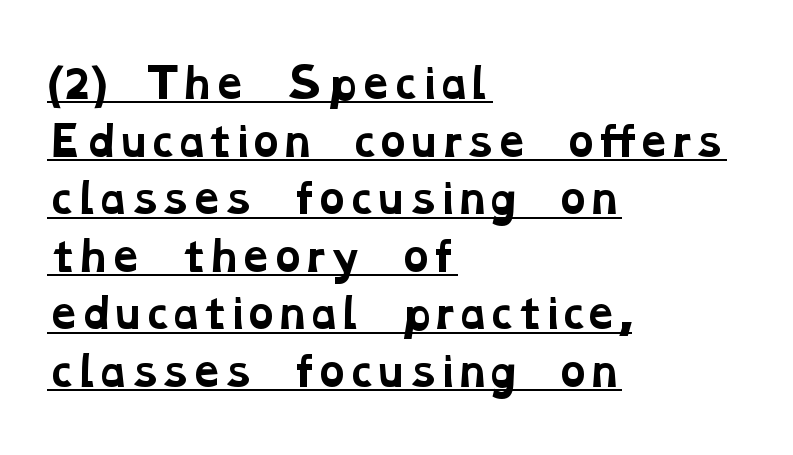
Q: Is the text bold? A: Yes.
Q: Is the typeface a serif or a sans-serif typeface? A: Serif.
Q: Is the text underlined? A: Yes.
Q: How is the paragraph aligned? A: Left-aligned.
Q: Is the spacing between letters normal or unusually wide? A: Normal.
Q: Is the spacing between lines tight, normal or loose? A: Normal.
Q: Width (condensed, normal, or wide)? A: Wide.
Q: Stroke contrast? A: Low.
Q: x-height? A: Medium.
Q: Monospaced? A: No.
